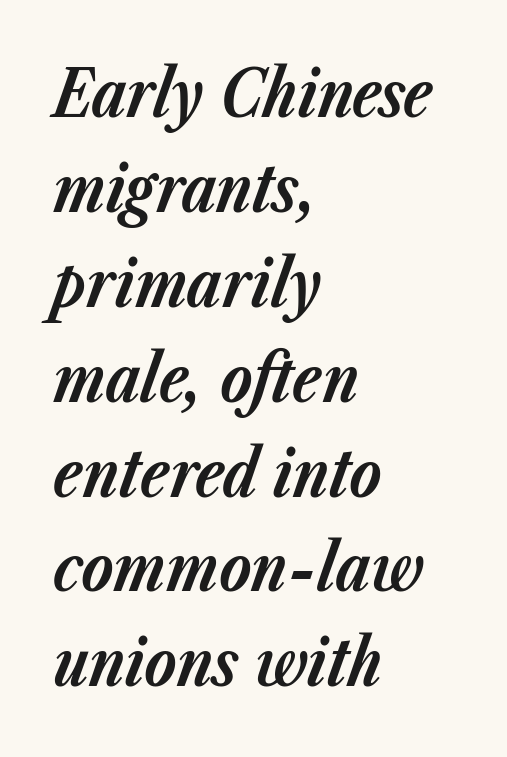
The gap between lines stays unmarked. How heavy is the stroke? Heavy — this is a bold. Normally led — the rows are evenly, conventionally spaced. The compositor pushed each line to the left boundary. Yep, that's italic — everything's leaning. Think of a printed novel: that variable character pitch is what you see here.
